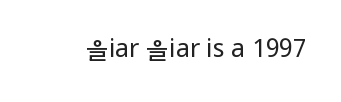
Q: Is the text bold? A: No.
Q: Is the text italic (slanted)? A: No, it is upright.
Q: Is the text underlined? A: No.
Q: Is the spacing between letters normal or unusually wide? A: Normal.
